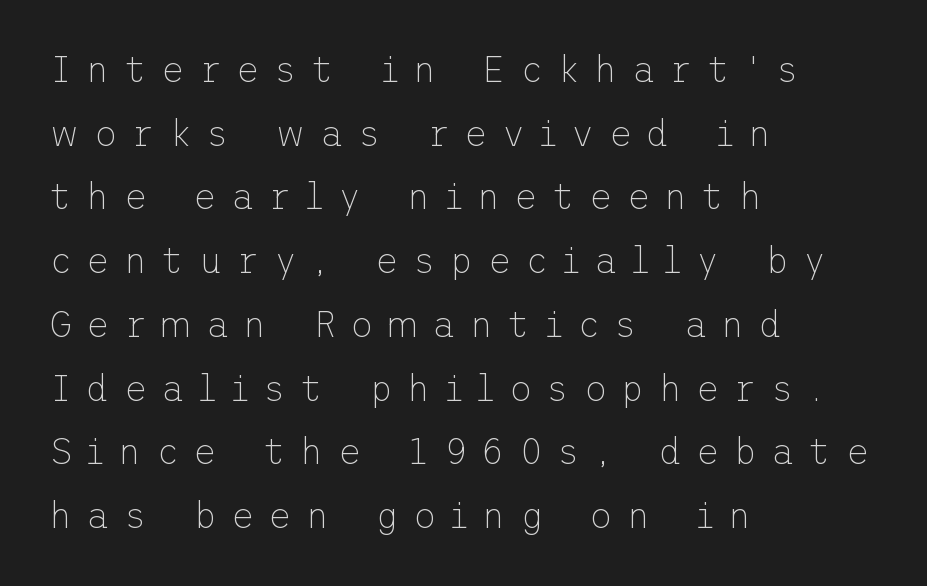
Q: Is the text bold? A: No.
Q: Is the text italic (slanted)? A: No, it is upright.
Q: Is the typeface a serif or a sans-serif typeface? A: Sans-serif.
Q: Is the text underlined? A: No.
Q: How is the paragraph aligned? A: Left-aligned.
Q: Is the spacing between letters normal or unusually wide? A: Unusually wide.
Q: Width (condensed, normal, or wide)? A: Normal.
Q: Stroke contrast? A: Low.
Q: x-height? A: Medium.
